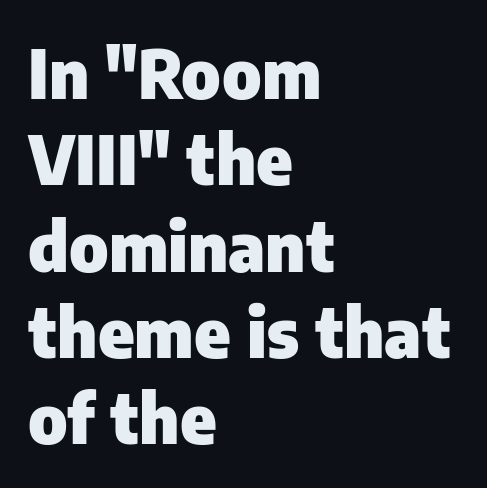
Decoration check: the copy has no underline. Here the designer chose a conventional face with non-uniform glyph widths. The glyphs have the mass of a bold cut. Rendered with straight, roman letterforms.
